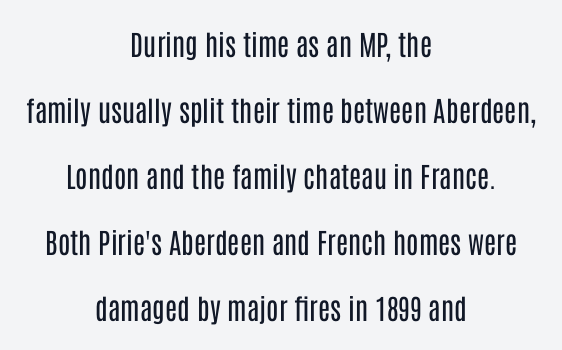
The image shows 28 px regular-weight, condensed sans-serif type, upright; set centered, loose line spacing (2.36x), normal letter spacing, not underlined; low stroke contrast and a large x-height.
